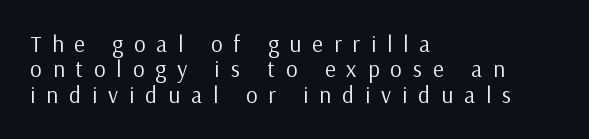
{"italic": "no", "bold": "no", "underline": "no", "align": "left", "line_spacing": "tight", "line_spacing_ratio": 1.1, "letter_spacing": "wide", "letter_spacing_em": 0.48, "glyph_px": 23}
